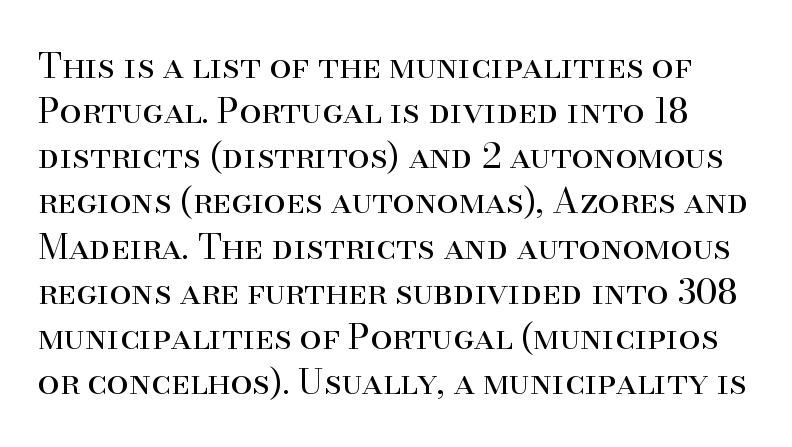
{"serif": "yes", "italic": "no", "bold": "no", "weight": "regular", "width": "normal", "stroke_contrast": "high", "x_height": "small", "monospaced": "no", "underline": "no", "line_spacing": "normal", "line_spacing_ratio": 1.29, "letter_spacing": "normal", "letter_spacing_em": 0.0, "glyph_px": 35}
